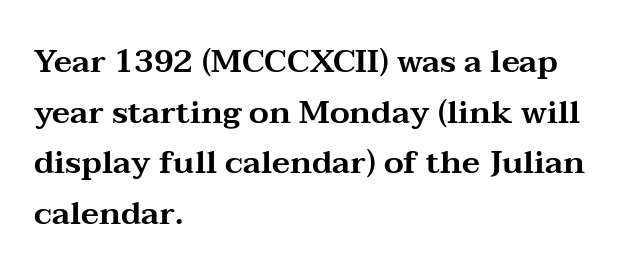
Casual observation: everything's shoved over to the left. Varying glyph widths throughout — classic text-font behaviour. Each word holds together tightly as a unit, with standard inter-letter gaps. Glance below the letters and you will spot only blank space. Whoever set this chose a conventional vertical rhythm. Designer's note — italics off, roman on.
